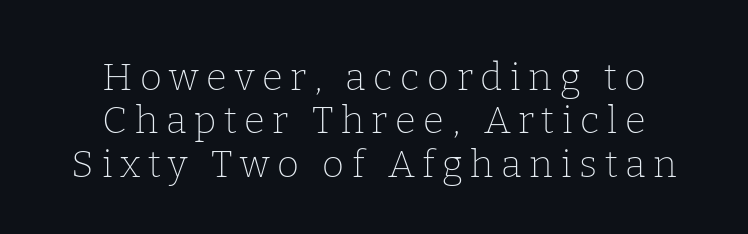
The image shows 38 px thin serif type, upright; set centered, tight line spacing (1.14x), unusually wide letter spacing (+0.2 em), not underlined; low stroke contrast and a medium x-height.
